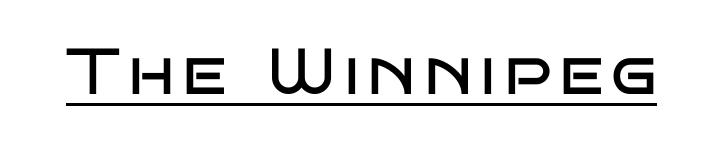
{"serif": "no", "italic": "no", "bold": "no", "weight": "regular", "width": "wide", "stroke_contrast": "low", "x_height": "large", "monospaced": "no", "underline": "yes", "glyph_px": 65}
